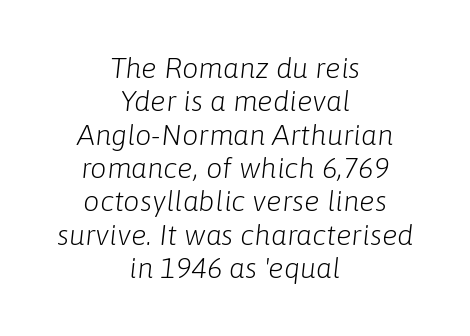
Designer's note — italics engaged. Honestly, the rows look squashed on top of each other. This reads as an unemphasized weight, regular at the heaviest. The strip under each line holds only bare page. The setting favours the middle, as headings and verse often do.
